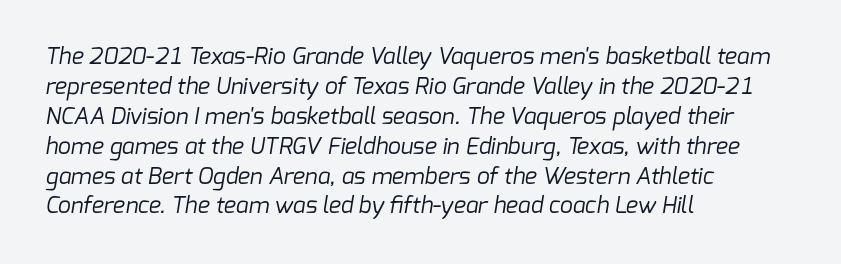
Q: Is the text bold? A: No.
Q: Is the text underlined? A: No.
Q: How is the paragraph aligned? A: Left-aligned.
Q: Is the spacing between letters normal or unusually wide? A: Normal.
Q: Is the spacing between lines tight, normal or loose? A: Normal.
